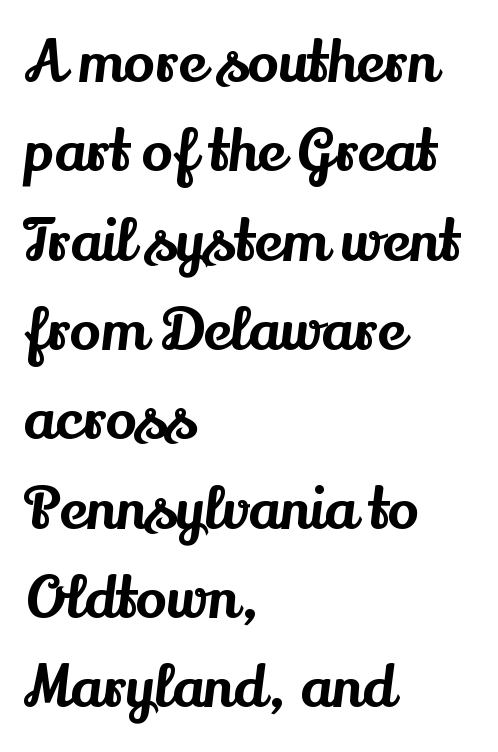
You can tell from the footed stems that serif type was used. Is there much room between lines? A standard amount, neither cramped nor airy. A clean baseline with only descenders dipping below it. Spacing verdict: proportional, widths tailored to each character.
